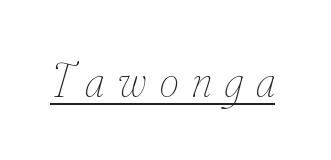
{"italic": "yes", "lean": "right", "slant_degrees": 16, "bold": "no", "weight": "thin", "width": "condensed", "stroke_contrast": "low", "x_height": "small", "monospaced": "no", "underline": "yes", "letter_spacing": "wide", "letter_spacing_em": 0.28, "glyph_px": 48}
